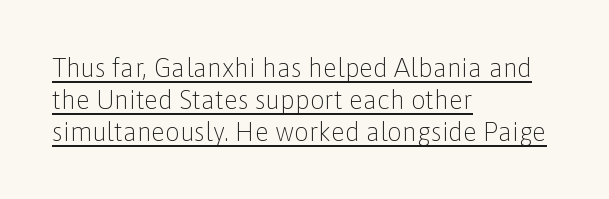
Q: Is the text bold? A: No.
Q: Is the text italic (slanted)? A: No, it is upright.
Q: Is the text underlined? A: Yes.
Q: How is the paragraph aligned? A: Left-aligned.
Q: Is the spacing between letters normal or unusually wide? A: Normal.
